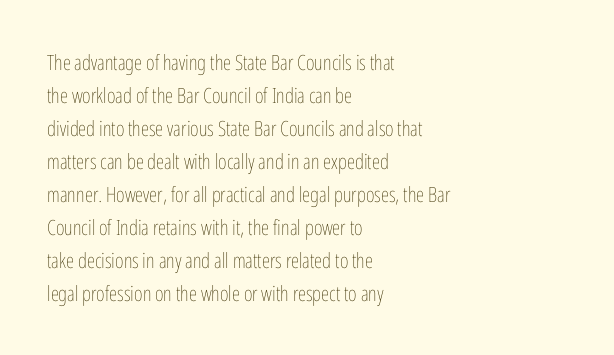
Q: Is the text bold? A: No.
Q: Is the text italic (slanted)? A: No, it is upright.
Q: Is the text underlined? A: No.
Q: How is the paragraph aligned? A: Left-aligned.
Q: Is the spacing between letters normal or unusually wide? A: Normal.
Q: Is the spacing between lines tight, normal or loose? A: Normal.
